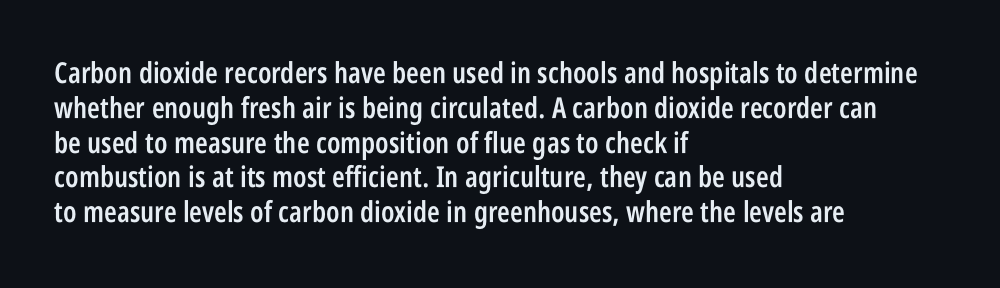
Q: Is the text bold? A: Semi-bold.
Q: Is the text italic (slanted)? A: No, it is upright.
Q: Is the typeface a serif or a sans-serif typeface? A: Sans-serif.
Q: Is the text underlined? A: No.
Q: How is the paragraph aligned? A: Left-aligned.
Q: Is the spacing between letters normal or unusually wide? A: Normal.
Q: Width (condensed, normal, or wide)? A: Condensed.
Q: Stroke contrast? A: Low.
Q: x-height? A: Large.
Q: Monospaced? A: No.
